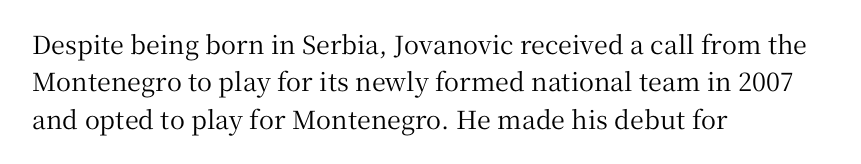
The image shows 25 px text type, upright; set left-aligned, normal line spacing (1.5x), normal letter spacing, not underlined.
